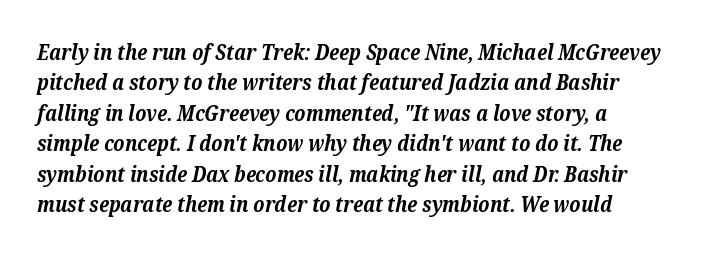
Q: Is the text bold? A: Yes.
Q: Is the text italic (slanted)? A: Yes, it leans right by about 12 degrees.
Q: Is the text underlined? A: No.
Q: Is the spacing between letters normal or unusually wide? A: Normal.
Q: Is the spacing between lines tight, normal or loose? A: Normal.
